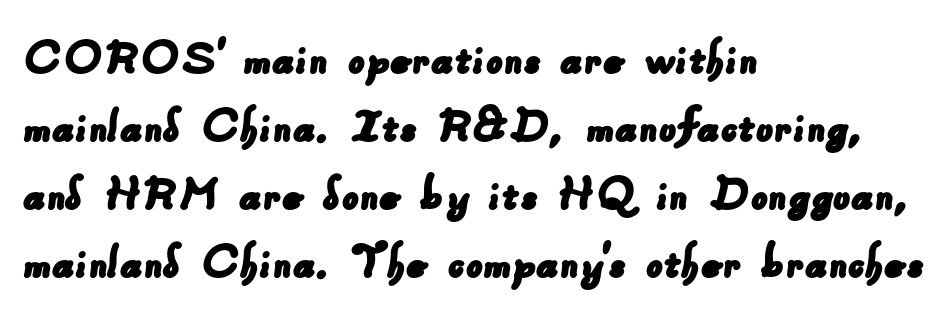
Q: Is the typeface a serif or a sans-serif typeface? A: Sans-serif.
Q: Is the text underlined? A: No.
Q: How is the paragraph aligned? A: Left-aligned.
Q: Is the spacing between letters normal or unusually wide? A: Normal.
Q: Is the spacing between lines tight, normal or loose? A: Normal.
Q: Width (condensed, normal, or wide)? A: Normal.
Q: Stroke contrast? A: Low.
Q: x-height? A: Small.
Q: Monospaced? A: No.
